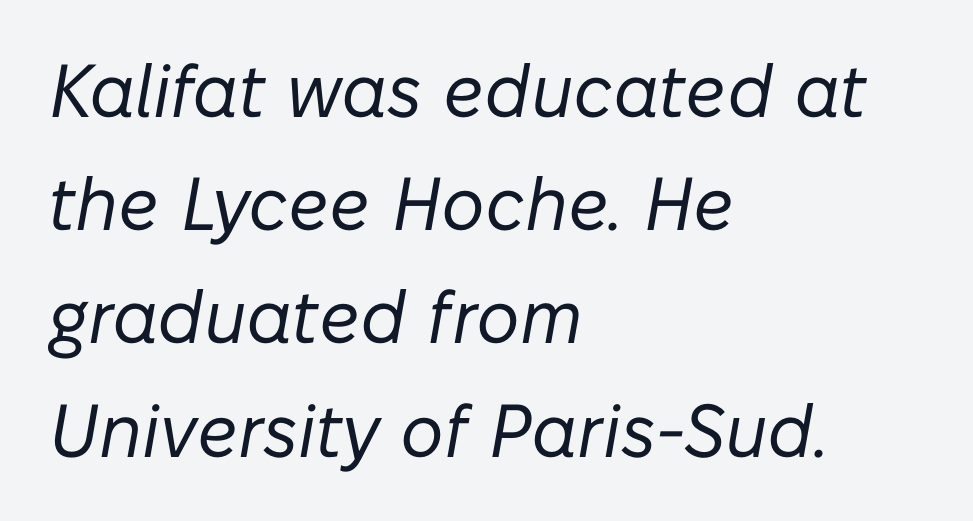
The image shows 75 px regular-weight type, italic (leaning right); set left-aligned, normal line spacing (1.51x), normal letter spacing, not underlined; low stroke contrast and a medium x-height.
